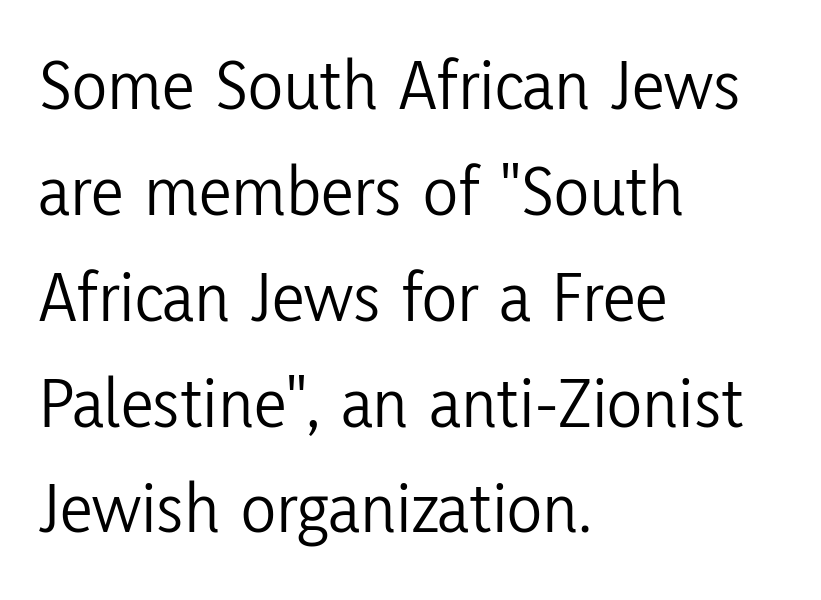
{"serif": "no", "italic": "no", "bold": "no", "weight": "light", "width": "condensed", "stroke_contrast": "low", "x_height": "medium", "monospaced": "no", "underline": "no", "align": "left", "line_spacing": "normal", "line_spacing_ratio": 1.45, "letter_spacing": "normal", "letter_spacing_em": 0.0, "glyph_px": 73}
